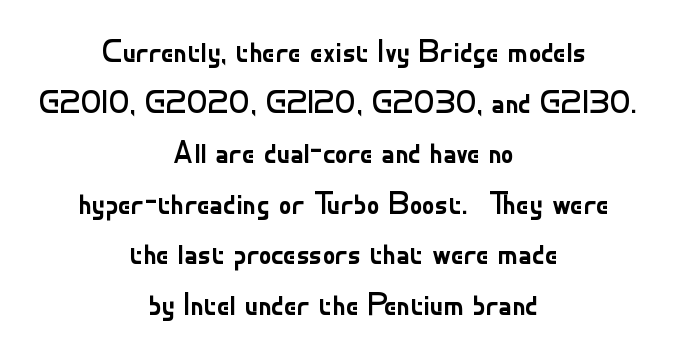
Q: Is the text bold? A: No.
Q: Is the text italic (slanted)? A: No, it is upright.
Q: Is the typeface a serif or a sans-serif typeface? A: Sans-serif.
Q: Is the text underlined? A: No.
Q: How is the paragraph aligned? A: Centered.
Q: Is the spacing between letters normal or unusually wide? A: Normal.
Q: Is the spacing between lines tight, normal or loose? A: Normal.
Q: Width (condensed, normal, or wide)? A: Normal.
Q: Stroke contrast? A: Low.
Q: x-height? A: Small.
Q: Monospaced? A: No.
